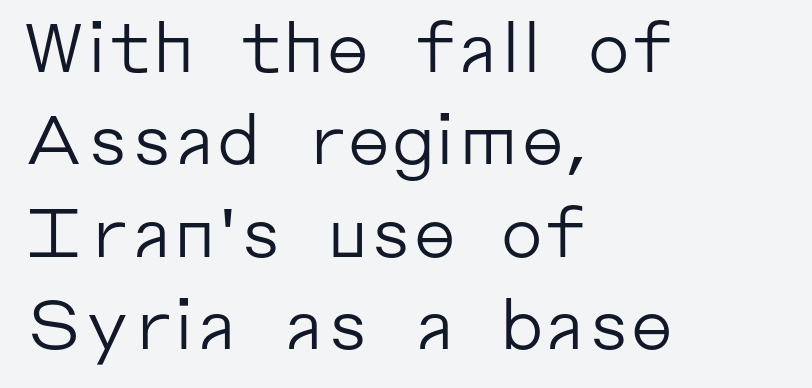
The image shows 68 px regular-weight sans-serif type, upright; set left-aligned, normal line spacing (1.36x), normal letter spacing, not underlined; low stroke contrast and a medium x-height.
